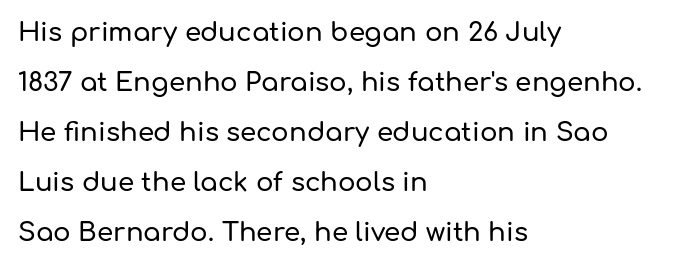
The image shows 26 px text type, upright; set left-aligned, loose line spacing (1.92x), normal letter spacing, not underlined.
